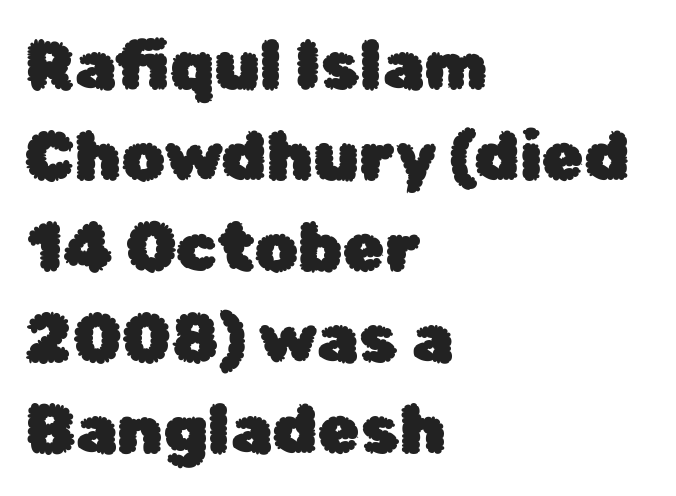
Ascenders rise straight up at ninety degrees. Bare-footed words on every line. Each word holds together tightly as a unit, with standard inter-letter gaps. Varying glyph widths throughout — classic text-font behaviour.
